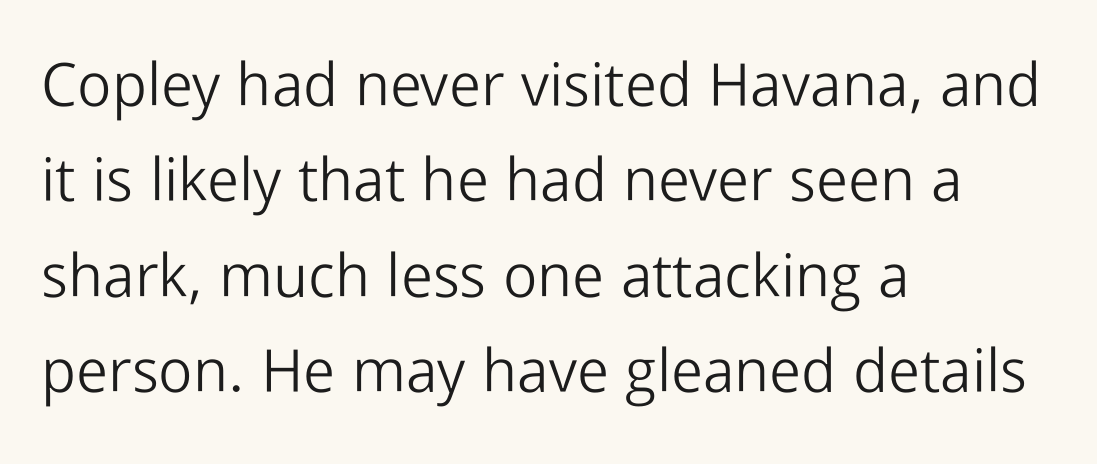
{"serif": "no", "italic": "no", "bold": "no", "weight": "light", "width": "normal", "stroke_contrast": "low", "x_height": "medium", "monospaced": "no", "underline": "no", "align": "left", "line_spacing": "normal", "line_spacing_ratio": 1.59, "letter_spacing": "normal", "letter_spacing_em": 0.0, "glyph_px": 60}
